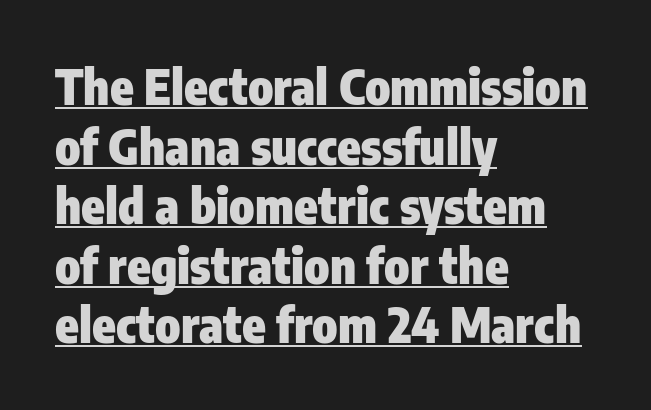
The image shows 48 px heavy, condensed sans-serif type, upright; set left-aligned, line spacing 1.24x, normal letter spacing, underlined; low stroke contrast and a medium x-height.
